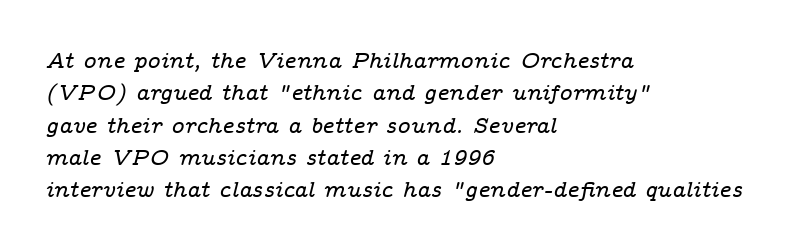
{"italic": "yes", "lean": "right", "slant_degrees": 14, "underline": "no", "align": "left", "line_spacing": "normal", "line_spacing_ratio": 1.47, "letter_spacing": "normal", "letter_spacing_em": 0.0, "glyph_px": 22}
